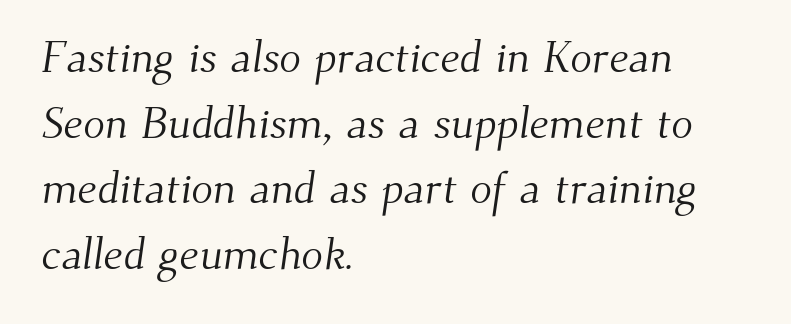
Yep, those are serifs on the letters. Glance below the letters and you will spot only blank space. This sample has the flowing, uneven cadence of proportional lettering. Left-aligned paragraph, ragged on the right.
